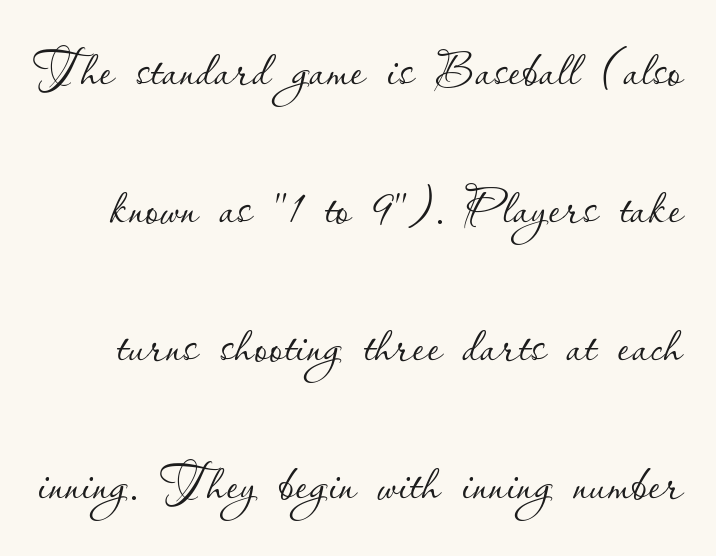
Q: Is the text bold? A: No.
Q: Is the text italic (slanted)? A: Yes.
Q: Is the text underlined? A: No.
Q: Is the spacing between letters normal or unusually wide? A: Normal.
Q: Is the spacing between lines tight, normal or loose? A: Loose.
Q: Width (condensed, normal, or wide)? A: Normal.
Q: Stroke contrast? A: Low.
Q: x-height? A: Small.
Q: Monospaced? A: No.
